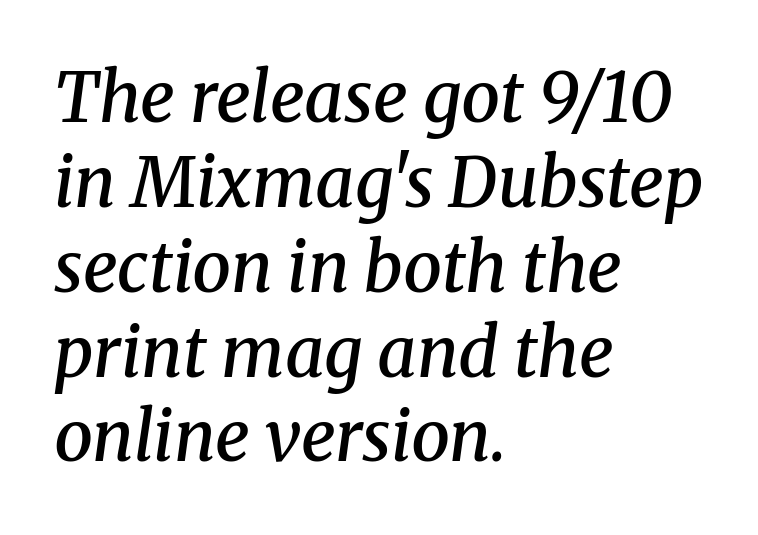
The image shows 69 px semibold serif type, italic (leaning right); set left-aligned, line spacing 1.23x, normal letter spacing, not underlined; medium stroke contrast and a medium x-height.
